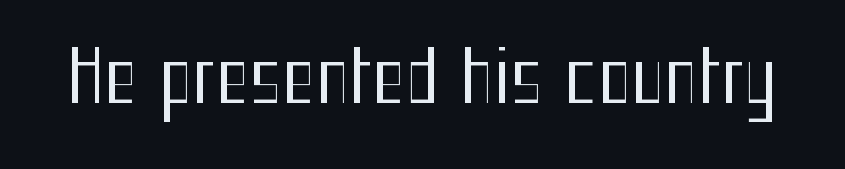
The image shows 71 px regular-weight, condensed sans-serif type, upright; set normal letter spacing, not underlined; medium stroke contrast and a medium x-height.
